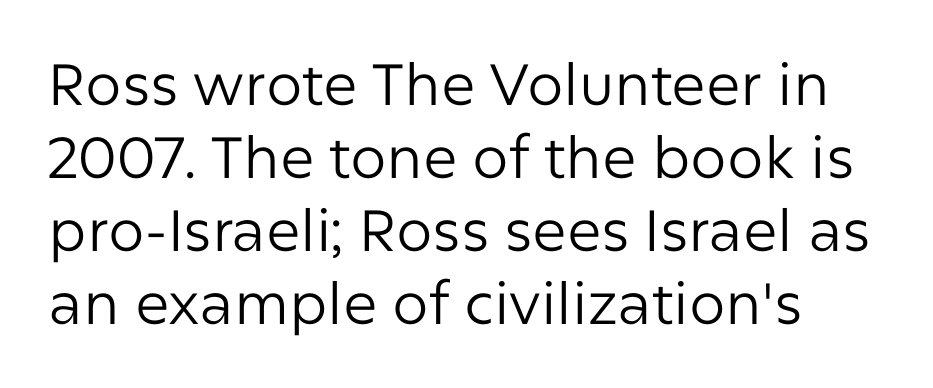
The image shows 58 px regular-weight sans-serif type, upright; set normal line spacing (1.26x), normal letter spacing, not underlined; low stroke contrast and a medium x-height.
